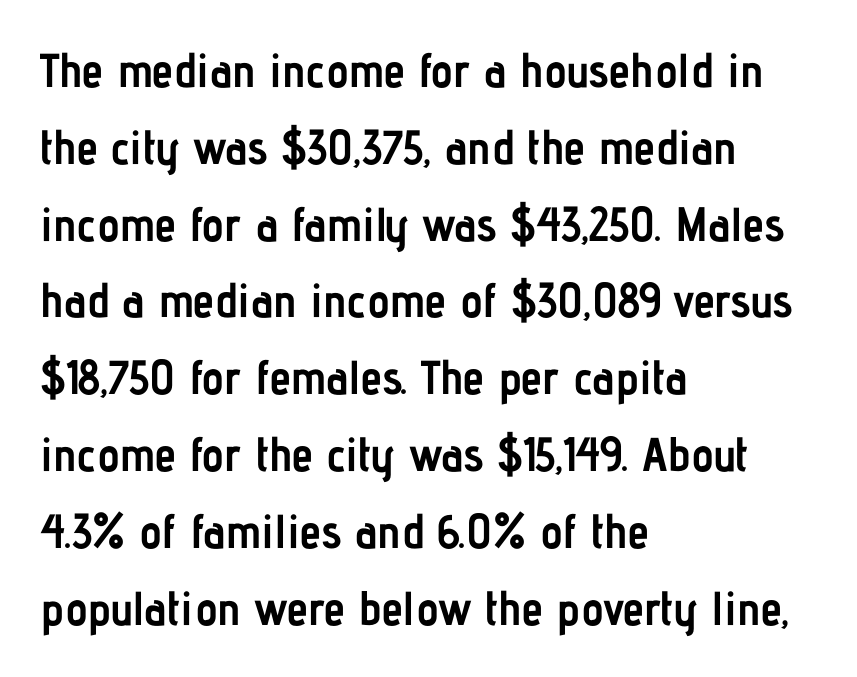
{"serif": "no", "italic": "no", "bold": "yes", "weight": "semibold", "width": "condensed", "stroke_contrast": "low", "x_height": "medium", "monospaced": "no", "underline": "no", "align": "left", "line_spacing": "normal", "line_spacing_ratio": 1.6, "letter_spacing": "normal", "letter_spacing_em": 0.0, "glyph_px": 48}
